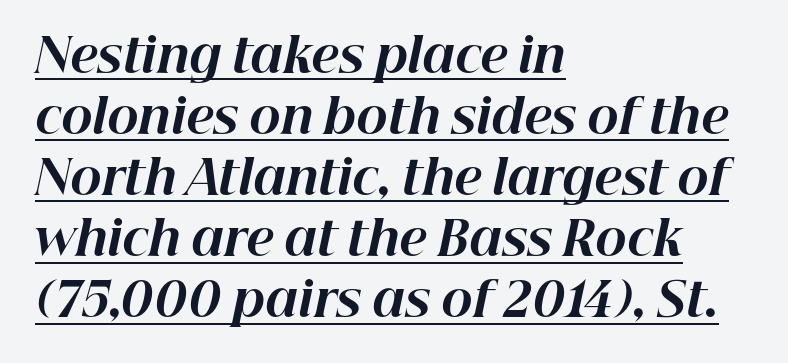
{"italic": "yes", "lean": "right", "slant_degrees": 12, "bold": "yes", "weight": "bold", "width": "normal", "stroke_contrast": "high", "x_height": "medium", "monospaced": "no", "underline": "yes", "align": "left", "line_spacing": "normal", "line_spacing_ratio": 1.3, "letter_spacing": "normal", "letter_spacing_em": 0.0, "glyph_px": 47}
